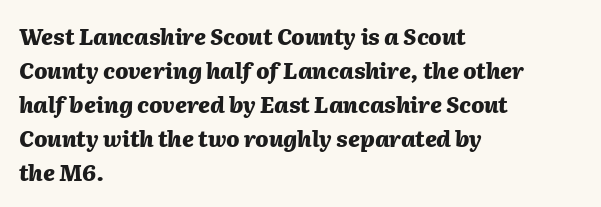
{"italic": "yes", "lean": "right", "slant_degrees": 2, "bold": "yes", "underline": "no", "align": "left", "line_spacing": "normal", "line_spacing_ratio": 1.54, "letter_spacing": "normal", "letter_spacing_em": 0.0, "glyph_px": 22}
